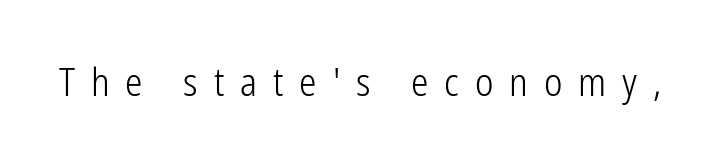
The image shows 39 px light, condensed sans-serif type, upright; set unusually wide letter spacing (+0.41 em), not underlined; low stroke contrast and a medium x-height.
